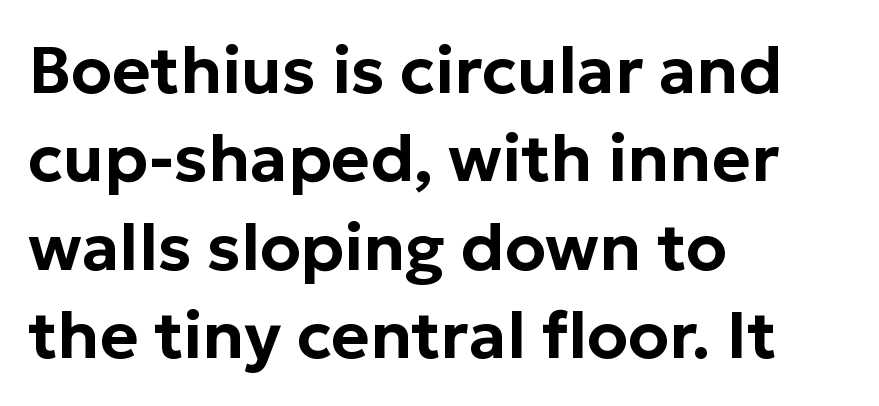
The image shows 66 px sans-serif type, upright; set left-aligned, normal line spacing (1.34x), normal letter spacing, not underlined; low stroke contrast and a medium x-height.
